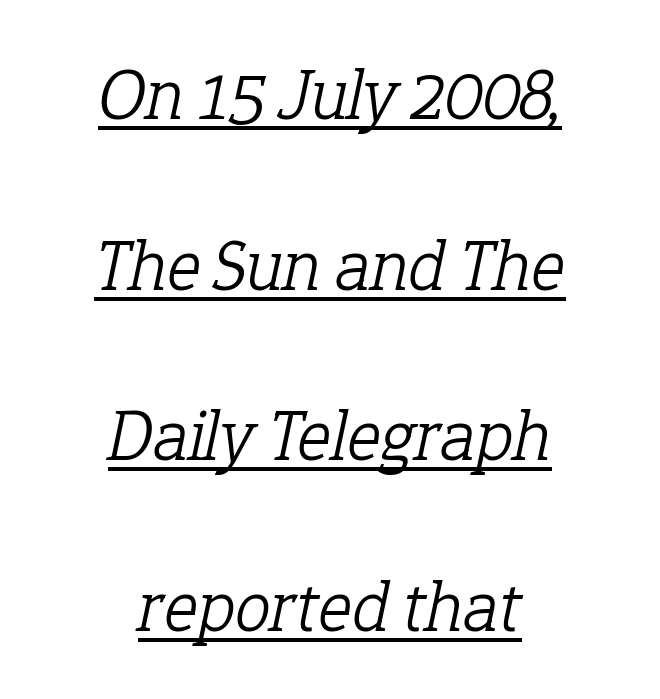
Check where the strokes stop: tiny serifs finish them off. What decoration does the sample have? An underline. Compared with typical paragraphs, the rows here are farther apart. The gaps between neighbouring characters are ordinary and unremarkable.
